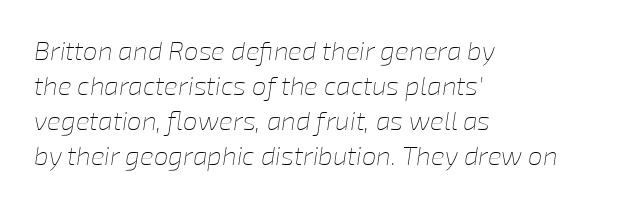
The text carries the slant typical of an italic or oblique font. You could call the tracking neutral — neither tight nor loose. Evenly set lines give the paragraph a standard silhouette. Compared with a typical body face, this is equally light or lighter still.
